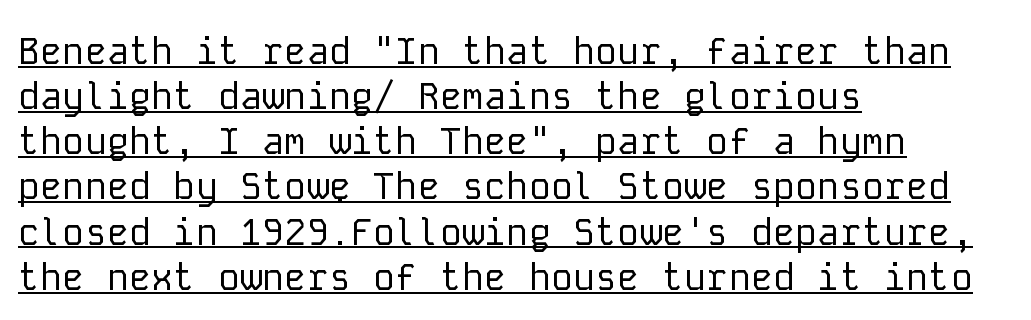
Q: Is the text bold? A: No.
Q: Is the text italic (slanted)? A: No, it is upright.
Q: Is the typeface a serif or a sans-serif typeface? A: Sans-serif.
Q: Is the text underlined? A: Yes.
Q: How is the paragraph aligned? A: Left-aligned.
Q: Is the spacing between letters normal or unusually wide? A: Normal.
Q: Width (condensed, normal, or wide)? A: Normal.
Q: Stroke contrast? A: Low.
Q: x-height? A: Medium.
Q: Monospaced? A: Yes.
